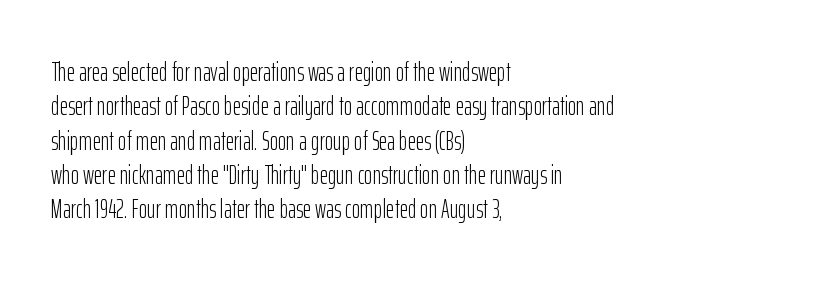
Q: Is the text bold? A: No.
Q: Is the text italic (slanted)? A: No, it is upright.
Q: Is the text underlined? A: No.
Q: How is the paragraph aligned? A: Left-aligned.
Q: Is the spacing between letters normal or unusually wide? A: Normal.
Q: Is the spacing between lines tight, normal or loose? A: Normal.
